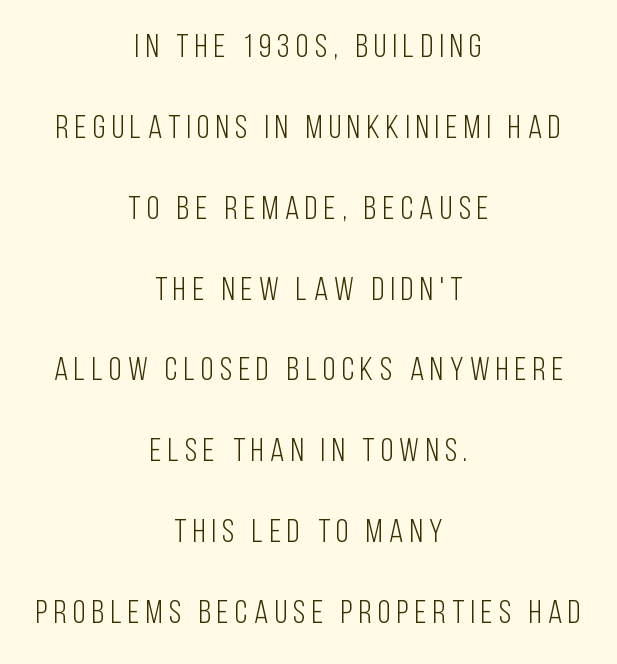
Q: Is the text bold? A: No.
Q: Is the text italic (slanted)? A: No, it is upright.
Q: Is the typeface a serif or a sans-serif typeface? A: Sans-serif.
Q: Is the text underlined? A: No.
Q: How is the paragraph aligned? A: Centered.
Q: Is the spacing between lines tight, normal or loose? A: Loose.
Q: Width (condensed, normal, or wide)? A: Condensed.
Q: Stroke contrast? A: Low.
Q: x-height? A: Large.
Q: Monospaced? A: No.
